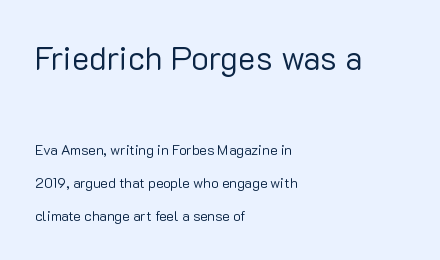
{"serif": "no", "italic": "no", "bold": "no", "weight": "regular", "width": "normal", "stroke_contrast": "low", "x_height": "medium", "monospaced": "no", "underline": "no", "align": "left", "line_spacing": "loose", "line_spacing_ratio": 2.37, "letter_spacing": "normal", "letter_spacing_em": 0.0, "larger_block": "first", "size_ratio": 2.36, "glyph_px": 33}
